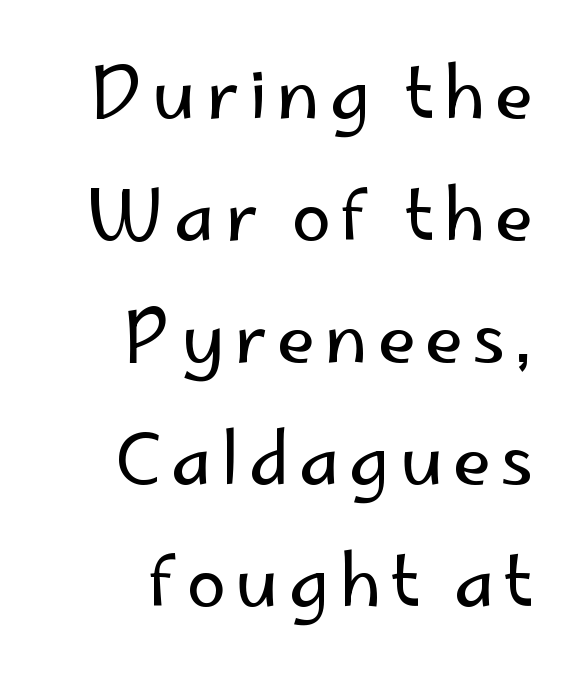
The image shows 71 px regular-weight sans-serif type, upright; set right-aligned, line spacing 1.72x, not underlined; low stroke contrast and a small x-height.
